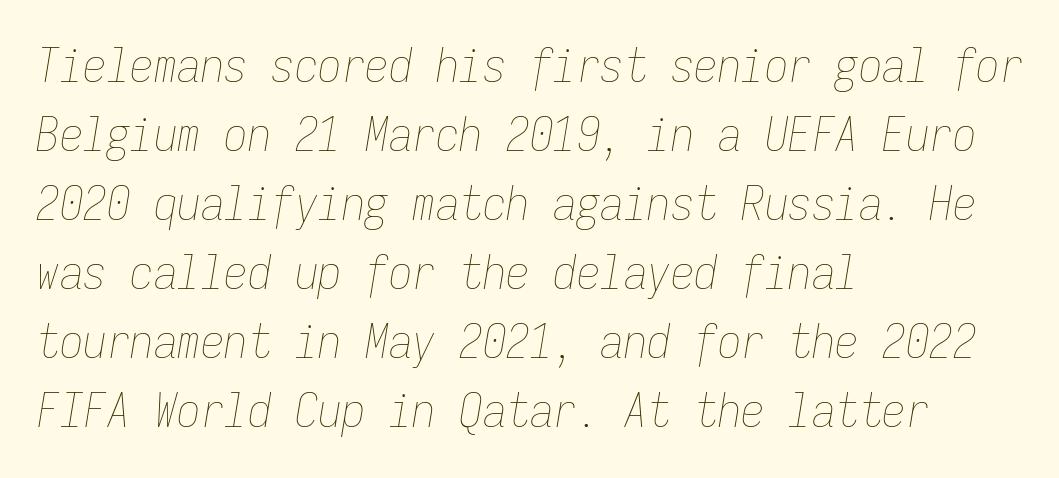
{"italic": "yes", "lean": "right", "slant_degrees": 9, "bold": "no", "weight": "thin", "width": "condensed", "stroke_contrast": "low", "x_height": "medium", "monospaced": "yes", "underline": "no", "align": "left", "line_spacing": "normal", "line_spacing_ratio": 1.47, "letter_spacing": "normal", "letter_spacing_em": 0.0, "glyph_px": 47}
